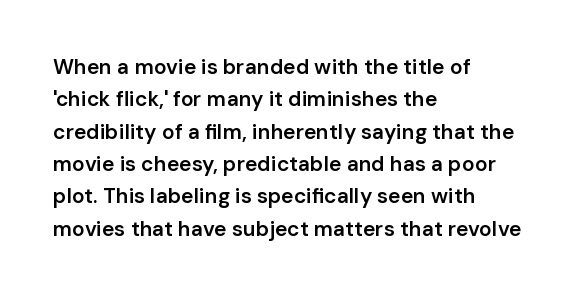
The image shows 21 px text type, upright; set left-aligned, normal line spacing (1.54x), normal letter spacing, not underlined.
